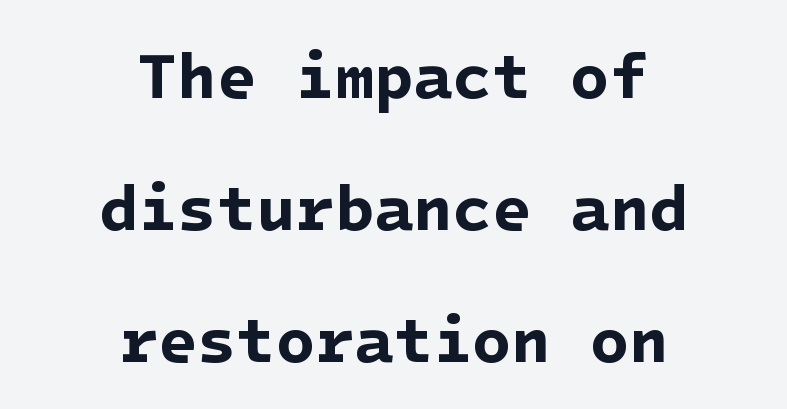
{"serif": "no", "bold": "yes", "weight": "bold", "width": "normal", "stroke_contrast": "low", "x_height": "medium", "underline": "no", "align": "center", "line_spacing": "loose", "line_spacing_ratio": 2.06, "letter_spacing": "normal", "letter_spacing_em": 0.0, "glyph_px": 64}
